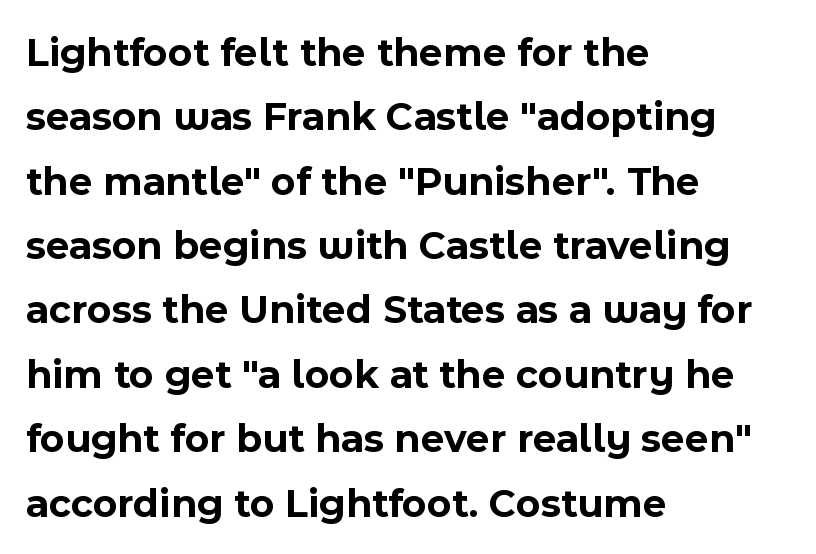
Q: Is the text bold? A: Yes.
Q: Is the text italic (slanted)? A: No, it is upright.
Q: Is the typeface a serif or a sans-serif typeface? A: Sans-serif.
Q: Is the text underlined? A: No.
Q: How is the paragraph aligned? A: Left-aligned.
Q: Is the spacing between letters normal or unusually wide? A: Normal.
Q: Is the spacing between lines tight, normal or loose? A: Normal.
Q: Width (condensed, normal, or wide)? A: Normal.
Q: x-height? A: Medium.
Q: Monospaced? A: No.
